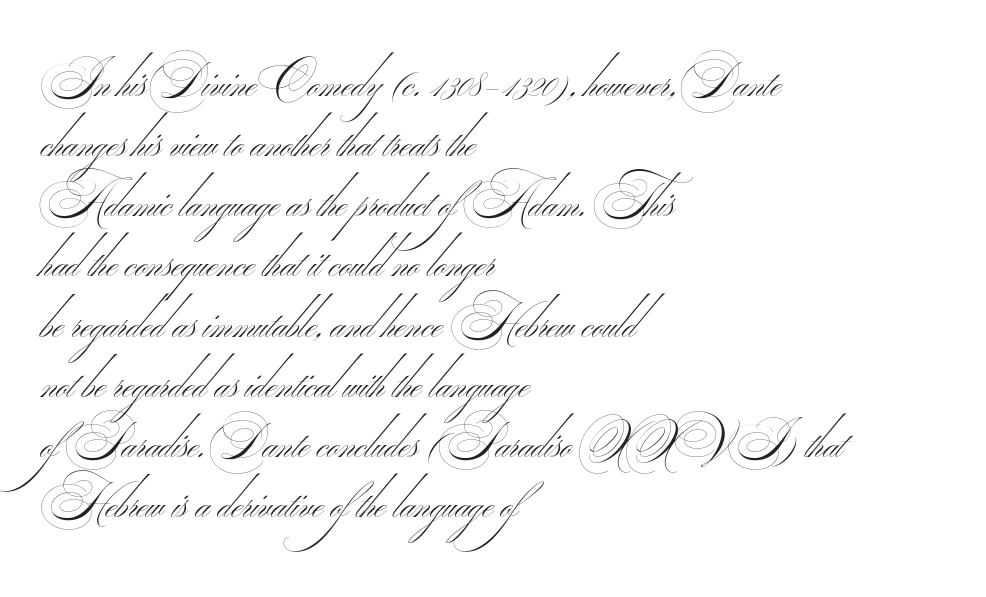
The image shows 47 px thin, wide sans-serif type; set left-aligned, normal line spacing (1.28x), normal letter spacing, not underlined; medium stroke contrast.
